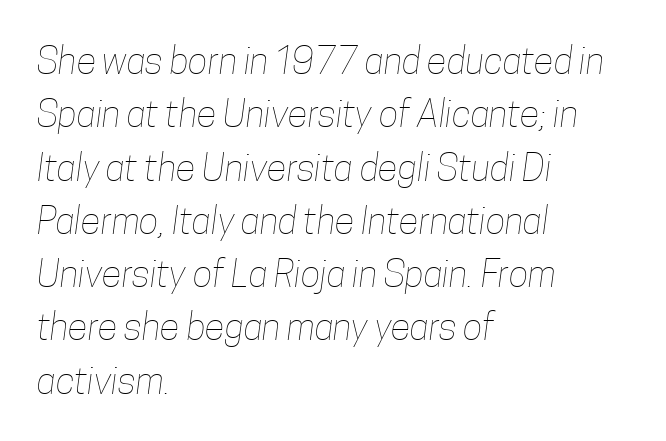
This block has exactly the height ordinary leading produces. Nothing heavy about these letters — not bold at all. These lines keep a tight, regular rhythm from letter to letter. Plain, unruled lines of type. You could not count columns in this text — the font is proportionally spaced. These lines stack with their left ends in a neat column.
